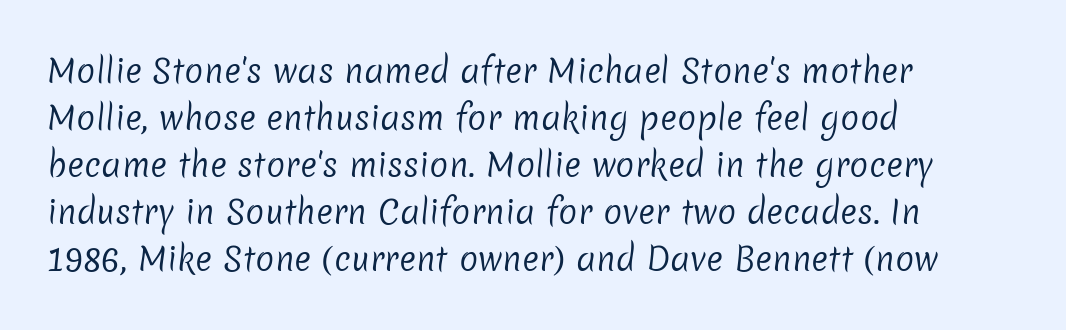
Stems here are at most as thick as an everyday book face. Does the leading feel generous? No, just average. Rule under the text: the space is simply empty. The letterforms sit shoulder to shoulder at normal distance. Regarding serifs, this sample does without them. This sample has the flowing, uneven cadence of proportional lettering.
